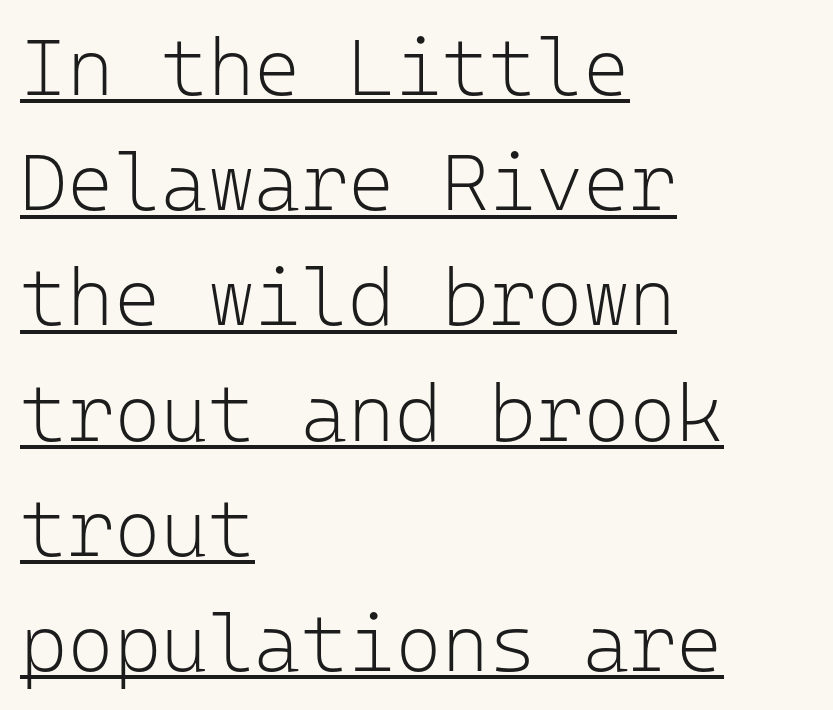
No heavy texture on the line: the type isn't bold. The type sits square on the baseline with zero lean. Monospaced: the letters line up in strict vertical columns. The specimen includes a rule beneath the text block's lines.
